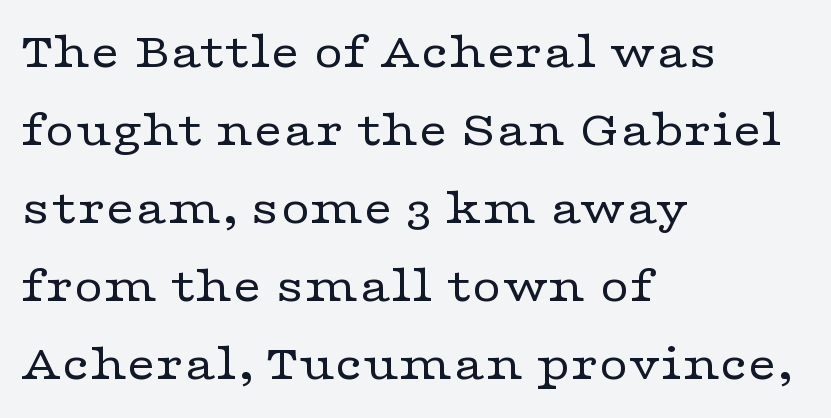
{"serif": "yes", "italic": "no", "bold": "no", "weight": "regular", "width": "wide", "stroke_contrast": "low", "x_height": "medium", "monospaced": "no", "underline": "no", "align": "left", "line_spacing": "normal", "line_spacing_ratio": 1.53, "letter_spacing": "normal", "letter_spacing_em": 0.0, "glyph_px": 51}
